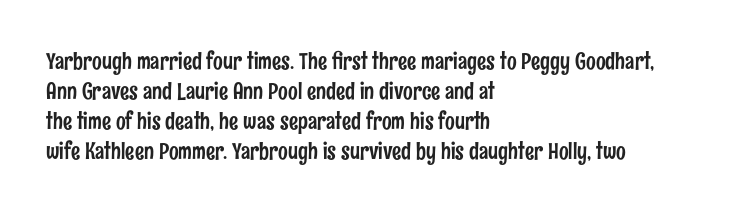
Q: Is the text italic (slanted)? A: No, it is upright.
Q: Is the text underlined? A: No.
Q: How is the paragraph aligned? A: Left-aligned.
Q: Is the spacing between letters normal or unusually wide? A: Normal.
Q: Is the spacing between lines tight, normal or loose? A: Normal.
